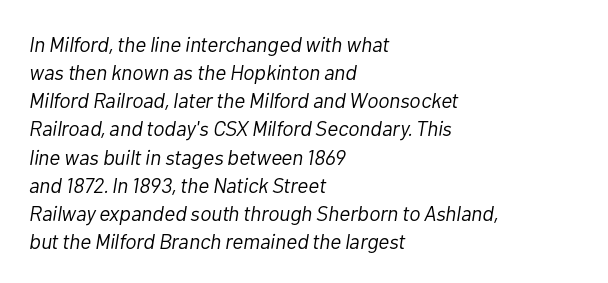
The image shows 21 px text type, italic (leaning right); set left-aligned, normal line spacing (1.34x), normal letter spacing, not underlined.
